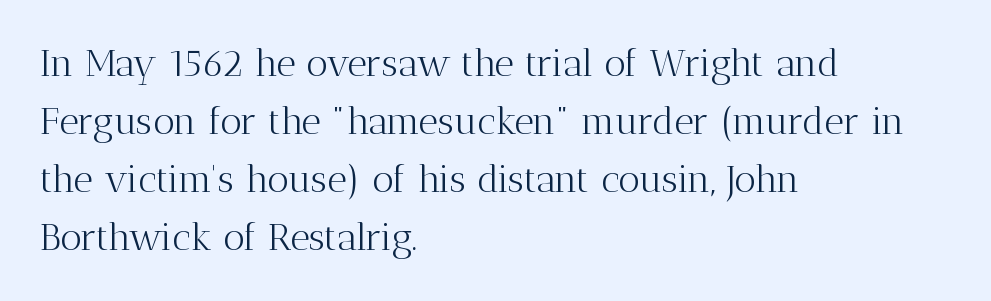
Q: Is the text bold? A: No.
Q: Is the text italic (slanted)? A: No, it is upright.
Q: Is the typeface a serif or a sans-serif typeface? A: Serif.
Q: Is the text underlined? A: No.
Q: How is the paragraph aligned? A: Left-aligned.
Q: Is the spacing between letters normal or unusually wide? A: Normal.
Q: Is the spacing between lines tight, normal or loose? A: Normal.
Q: Width (condensed, normal, or wide)? A: Normal.
Q: Stroke contrast? A: Medium.
Q: x-height? A: Medium.
Q: Monospaced? A: No.
